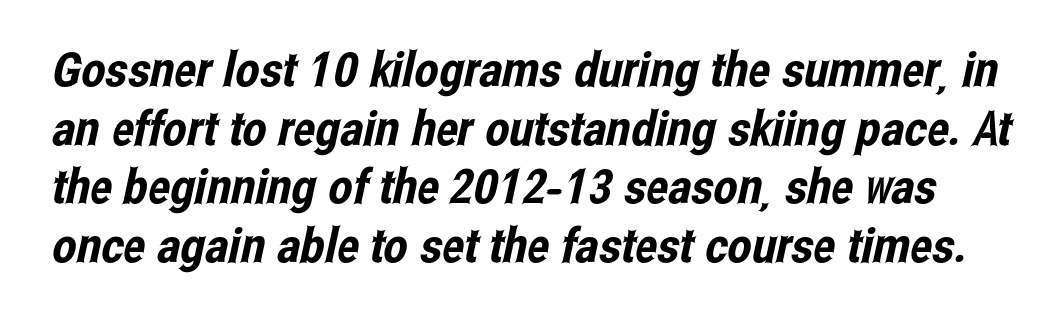
{"serif": "no", "width": "condensed", "stroke_contrast": "low", "x_height": "medium", "monospaced": "no", "underline": "no", "line_spacing_ratio": 1.22, "letter_spacing": "normal", "letter_spacing_em": 0.0, "glyph_px": 48}
